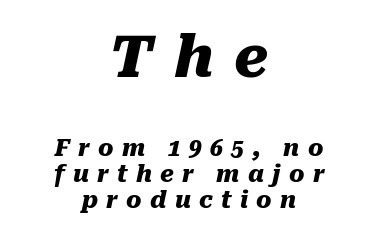
The image shows 57 px heavy type, italic (leaning right); set centered, tight line spacing (1.13x), unusually wide letter spacing (+0.36 em), not underlined; the first (top) block is 2.48x larger; medium stroke contrast and a medium x-height.
